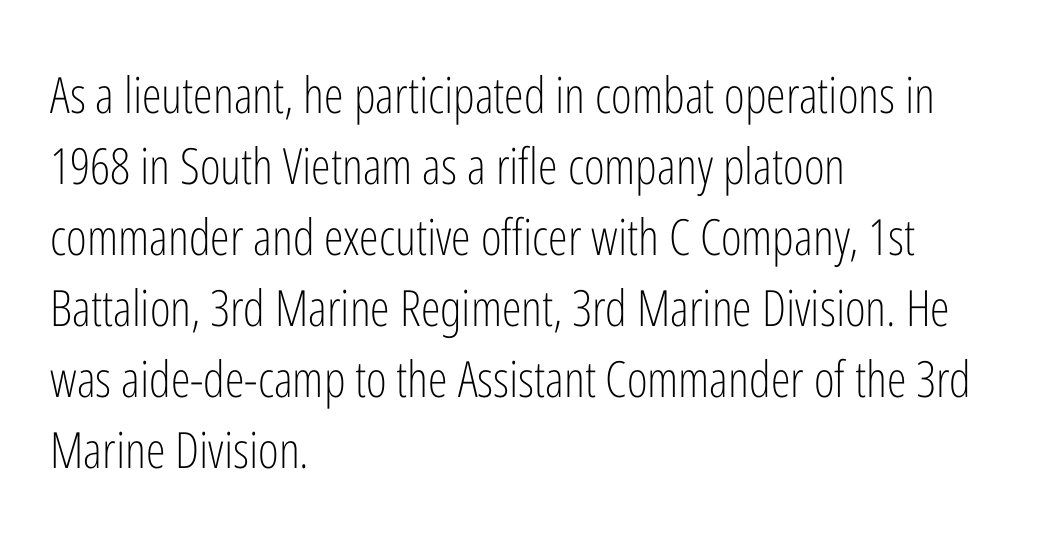
The image shows 50 px light, condensed sans-serif type, upright; set left-aligned, normal line spacing (1.42x), normal letter spacing, not underlined; low stroke contrast and a medium x-height.
